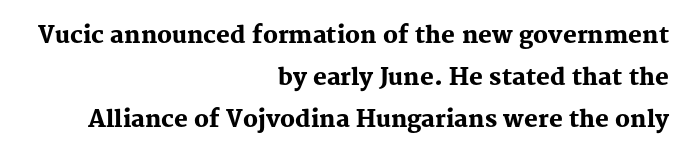
Q: Is the text bold? A: Yes.
Q: Is the text italic (slanted)? A: No, it is upright.
Q: Is the text underlined? A: No.
Q: How is the paragraph aligned? A: Right-aligned.
Q: Is the spacing between letters normal or unusually wide? A: Normal.
